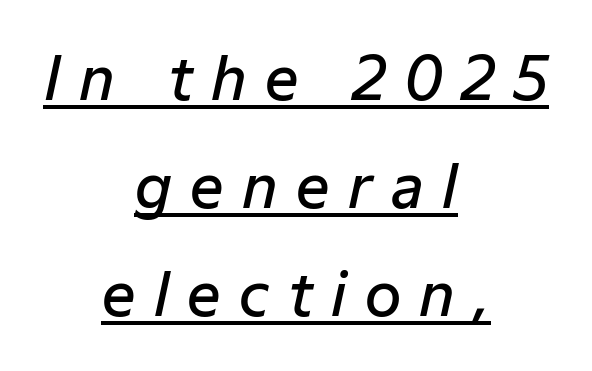
How are the letters spaced? Widely, with obvious added tracking. Here the designer chose a conventional face with non-uniform glyph widths. Alignment: centered. The font is running at a semibold setting, under full bold. Looking at the ascenders, they clearly lean. This rendering features underlined lettering.
